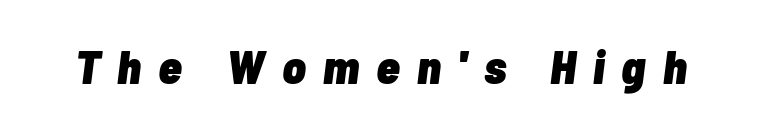
{"italic": "yes", "lean": "right", "slant_degrees": 7, "bold": "yes", "weight": "heavy", "width": "condensed", "stroke_contrast": "low", "x_height": "medium", "monospaced": "no", "underline": "no", "letter_spacing": "wide", "letter_spacing_em": 0.36, "glyph_px": 48}
